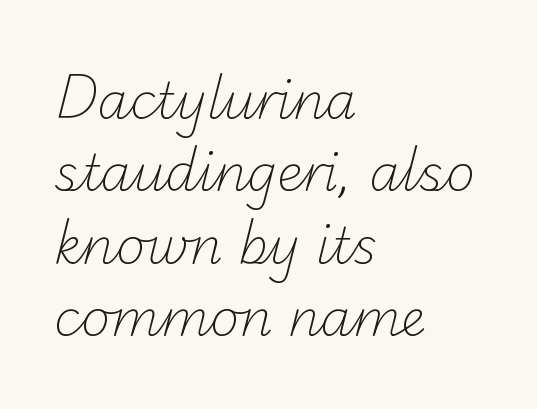
The image shows 50 px light sans-serif type; set left-aligned, normal line spacing (1.45x), normal letter spacing, not underlined; low stroke contrast and a small x-height.
